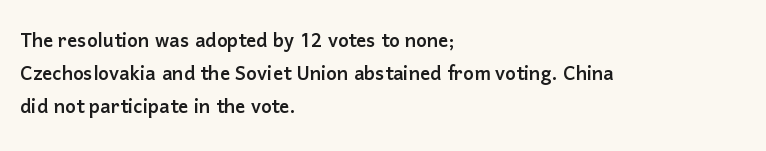
{"italic": "no", "underline": "no", "align": "left", "line_spacing": "normal", "line_spacing_ratio": 1.33, "letter_spacing": "normal", "letter_spacing_em": 0.0, "glyph_px": 25}
